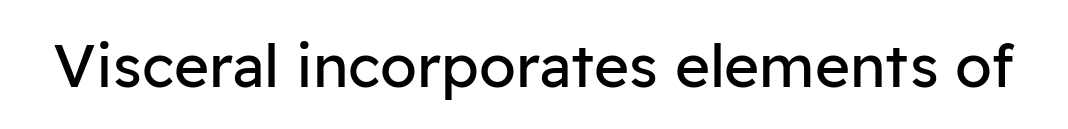
Characters remain perfectly vertical along every line. Bold? No — there's no thickening of the strokes. Serifs: no, the terminals of the letterforms are clean. Here the designer chose a conventional face with non-uniform glyph widths. Clear beneath every line of the passage.
